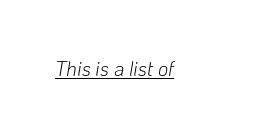
Slant detected: the letters are inclined. The font sits on the lighter half of the weight spectrum, regular included. The string is rendered with underlining switched on. Each word holds together tightly as a unit, with standard inter-letter gaps.
